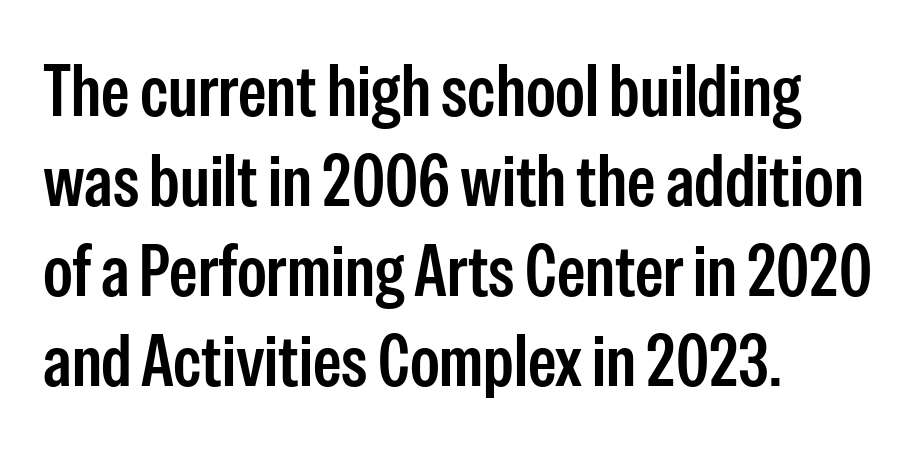
{"serif": "no", "italic": "no", "width": "condensed", "stroke_contrast": "low", "x_height": "medium", "monospaced": "no", "underline": "no", "align": "left", "line_spacing": "normal", "line_spacing_ratio": 1.25, "letter_spacing": "normal", "letter_spacing_em": 0.0, "glyph_px": 72}
